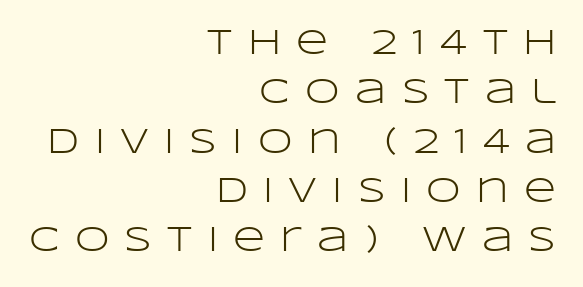
Vertical stems look standard width or narrower in stroke. Type style note: lacks serifs. Character widths vary here, with narrow letters taking less room than wide ones. Layout note: lines flush right.
